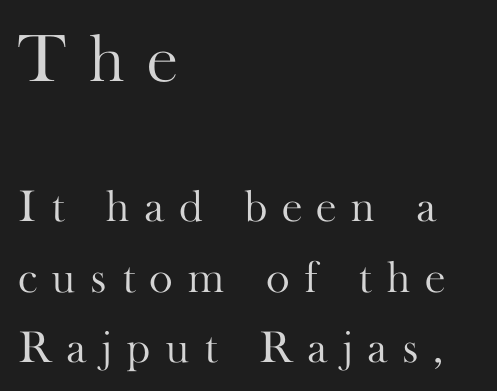
You can tell from the footed stems that serif type was used. Tracking here is generous; glyphs stand well apart from one another. Notice how the passage keeps a crisp vertical edge on the left only. Horizontal bands of white between lines are of average thickness.
